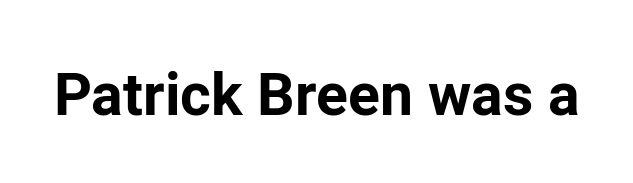
{"serif": "no", "italic": "no", "bold": "yes", "weight": "bold", "width": "normal", "stroke_contrast": "low", "x_height": "medium", "monospaced": "no", "underline": "no", "letter_spacing": "normal", "letter_spacing_em": 0.0, "glyph_px": 59}
